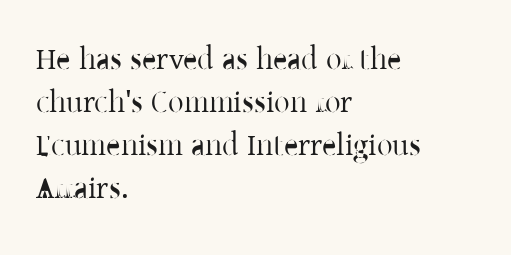
{"serif": "yes", "italic": "no", "bold": "no", "weight": "regular", "width": "normal", "stroke_contrast": "low", "x_height": "medium", "monospaced": "no", "underline": "no", "align": "left", "line_spacing": "normal", "line_spacing_ratio": 1.39, "letter_spacing": "normal", "letter_spacing_em": 0.0, "glyph_px": 31}
